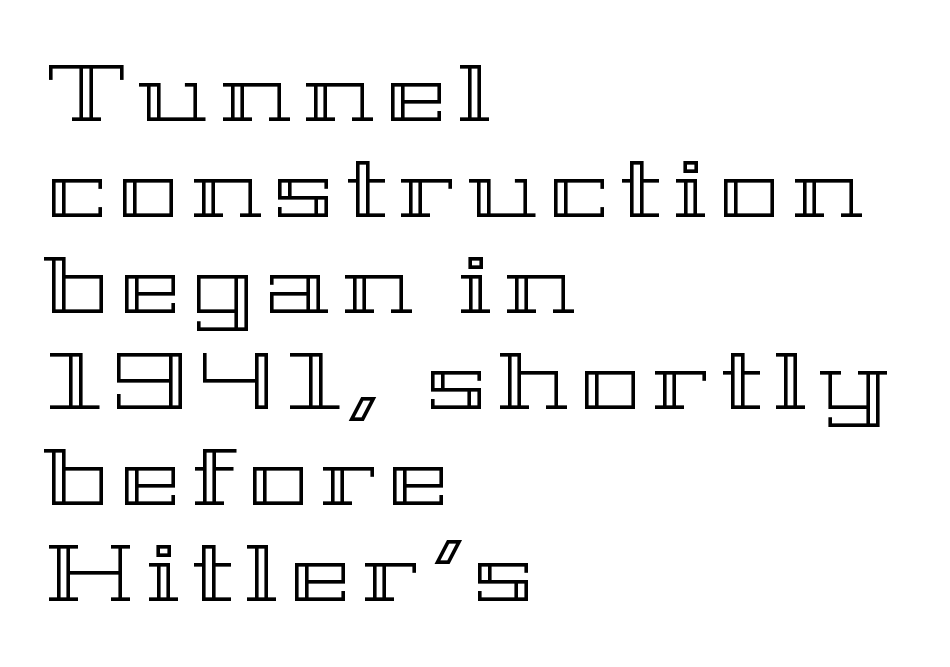
These lines stack with their left ends in a neat column. Character widths vary here, with narrow letters taking less room than wide ones. Style check: upright. Descenders are the only things crossing below the line.
